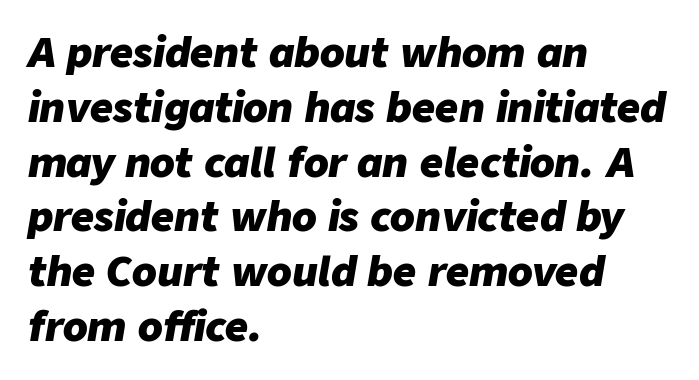
The image shows 40 px heavy type, italic (leaning right); set left-aligned, normal line spacing (1.37x), normal letter spacing, not underlined; low stroke contrast and a medium x-height.
